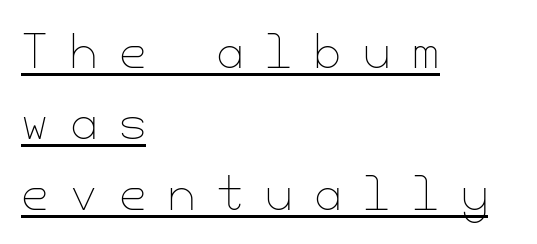
The image shows 44 px thin type, upright; set left-aligned, normal line spacing (1.61x), unusually wide letter spacing (+0.49 em), underlined; low stroke contrast and a small x-height.
